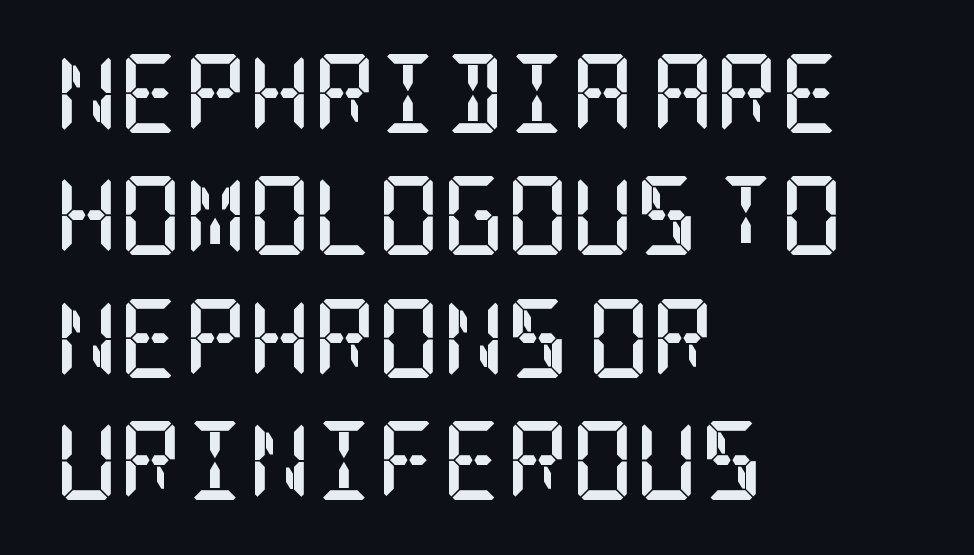
Q: Is the text bold? A: Yes.
Q: Is the text italic (slanted)? A: No, it is upright.
Q: Is the typeface a serif or a sans-serif typeface? A: Serif.
Q: Is the text underlined? A: No.
Q: How is the paragraph aligned? A: Left-aligned.
Q: Is the spacing between letters normal or unusually wide? A: Normal.
Q: Is the spacing between lines tight, normal or loose? A: Normal.
Q: Width (condensed, normal, or wide)? A: Condensed.
Q: Stroke contrast? A: Low.
Q: x-height? A: Large.
